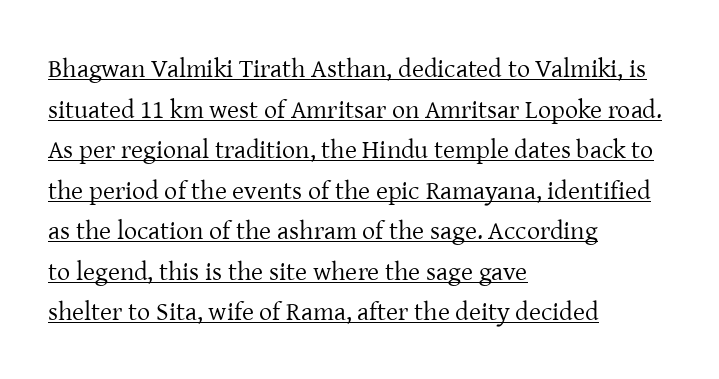
Notice how descenders clear the ascenders below comfortably — that's standard leading. The font is comparable to plain body text, perhaps lighter. The horizontal fit of the characters is conventional and even. Designer's note — italics off, roman on. Horizontally, the lines are justified to the leading edge only. This rendering features underlined lettering.
